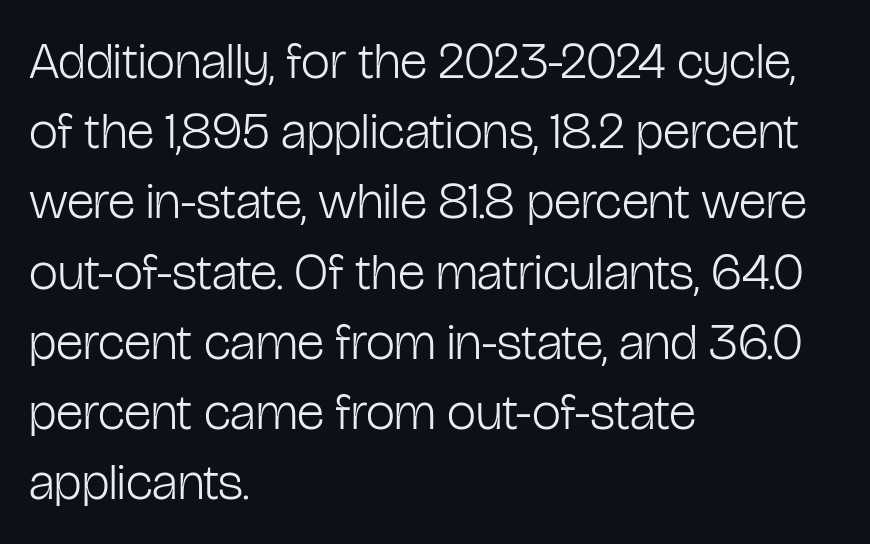
Successive baselines arrive at the customary interval. Designer's note — italics off, roman on. Note the varied advance widths — an 'i' is clearly narrower than an 'm'. Notice how the passage keeps a crisp vertical edge on the left only. Beneath every word, the page is bare. Inter-character spacing is left at the font's built-in metrics.
